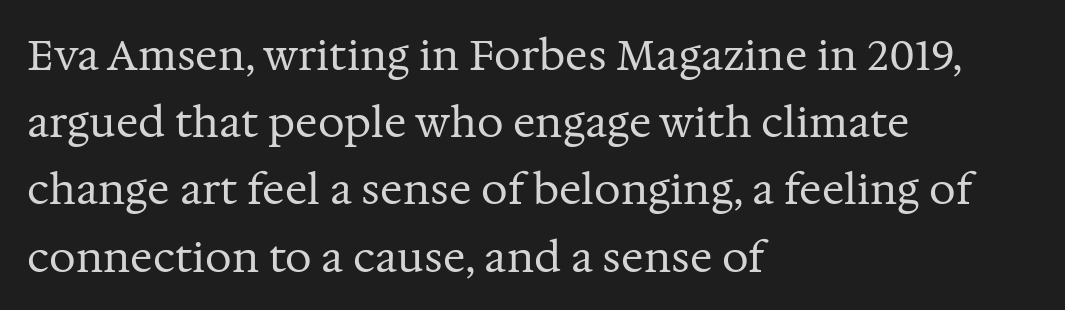
You could not count columns in this text — the font is proportionally spaced. Each stroke keeps to a modest, everyday thickness or less. Each line starts at the same left margin while the right side varies. Ordinary non-slanted type is in use. The passage shown is not underscored anywhere. A typesetter would label this face a serif.
